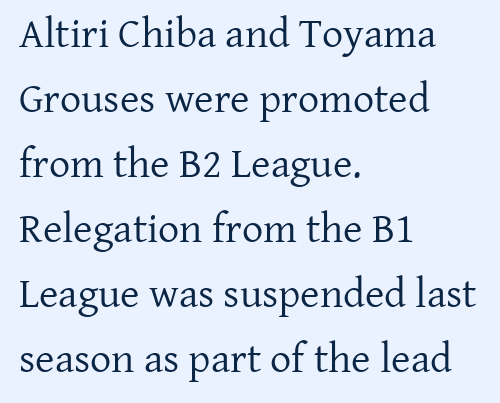
Is there any slant? The stems are plumb. Short and long lines alike share a common starting point at left. A typesetter would call this zero additional tracking. The text was rendered using a seriffed face with decorative stroke endings. Any mark beneath the type? The region is blank. A typesetter would call this proportional, since set widths differ per character.
